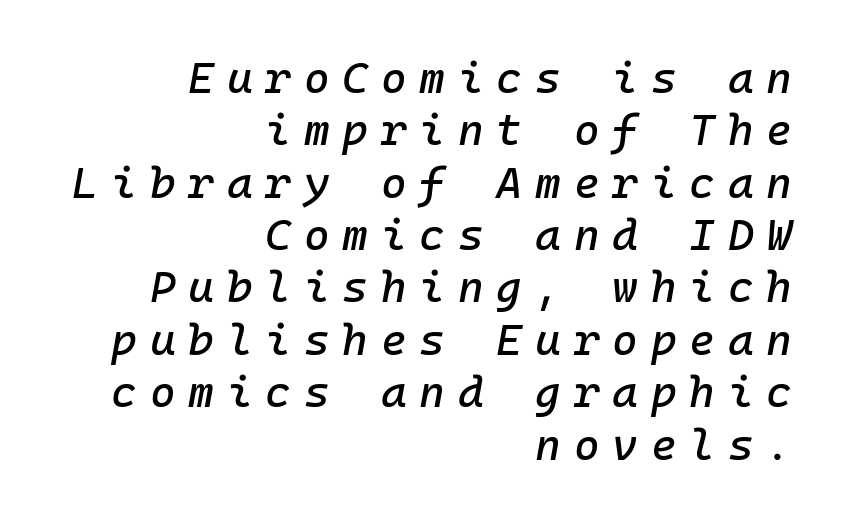
{"italic": "yes", "lean": "right", "slant_degrees": 10, "width": "normal", "stroke_contrast": "low", "x_height": "medium", "monospaced": "yes", "underline": "no", "align": "right", "line_spacing_ratio": 1.19, "letter_spacing": "wide", "letter_spacing_em": 0.29, "glyph_px": 44}
